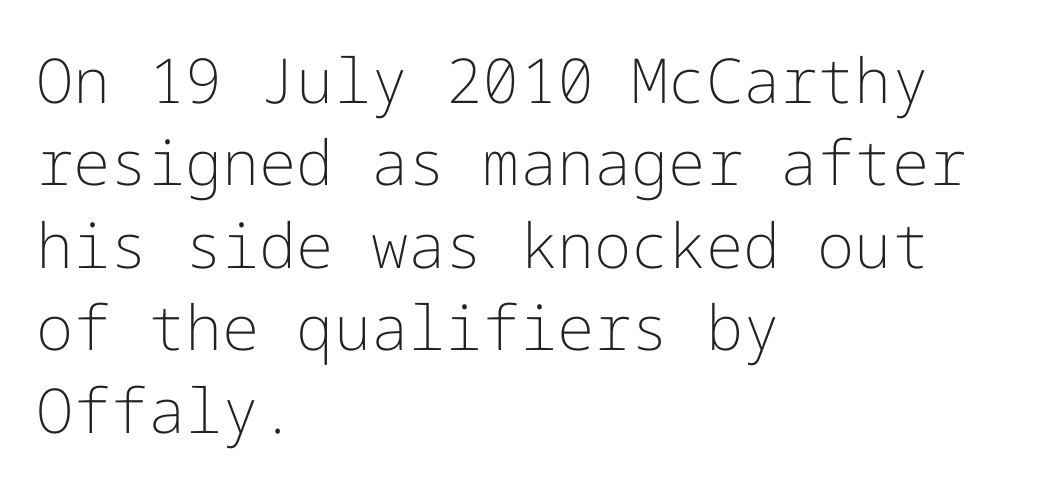
Q: Is the text bold? A: No.
Q: Is the text italic (slanted)? A: No, it is upright.
Q: Is the typeface a serif or a sans-serif typeface? A: Sans-serif.
Q: Is the text underlined? A: No.
Q: How is the paragraph aligned? A: Left-aligned.
Q: Is the spacing between letters normal or unusually wide? A: Normal.
Q: Is the spacing between lines tight, normal or loose? A: Normal.
Q: Width (condensed, normal, or wide)? A: Normal.
Q: Stroke contrast? A: Low.
Q: x-height? A: Medium.
